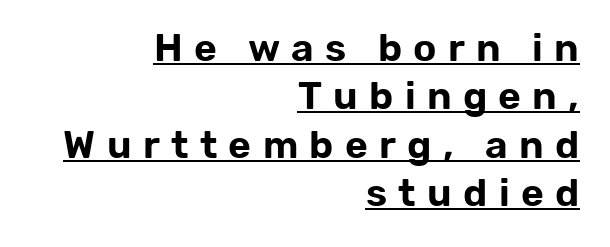
Q: Is the text italic (slanted)? A: No, it is upright.
Q: Is the typeface a serif or a sans-serif typeface? A: Sans-serif.
Q: Is the text underlined? A: Yes.
Q: How is the paragraph aligned? A: Right-aligned.
Q: Is the spacing between letters normal or unusually wide? A: Unusually wide.
Q: Width (condensed, normal, or wide)? A: Normal.
Q: Stroke contrast? A: Low.
Q: x-height? A: Medium.
Q: Monospaced? A: No.
